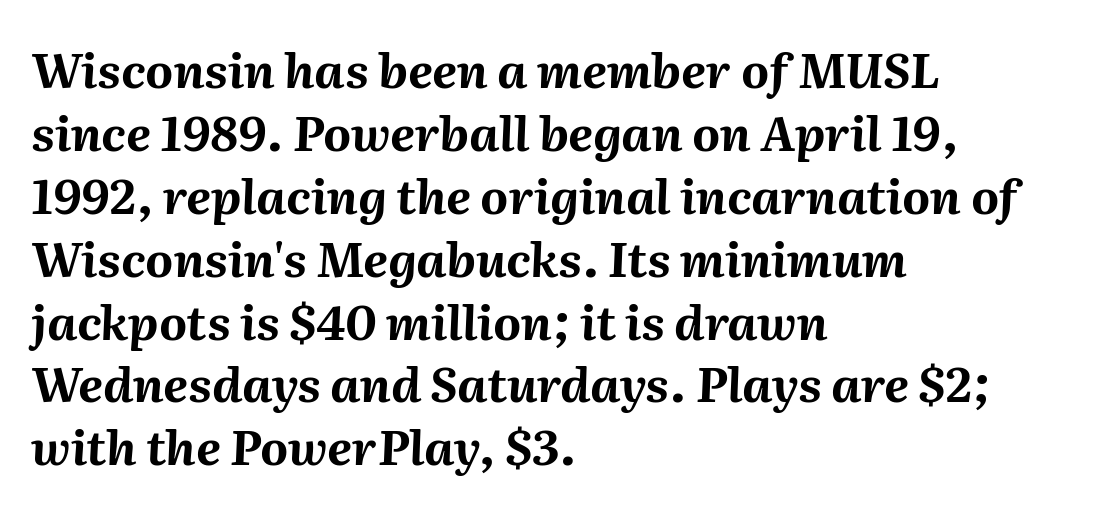
The image shows 48 px bold type, italic (leaning right); set left-aligned, normal line spacing (1.31x), normal letter spacing, not underlined; medium stroke contrast and a medium x-height.
